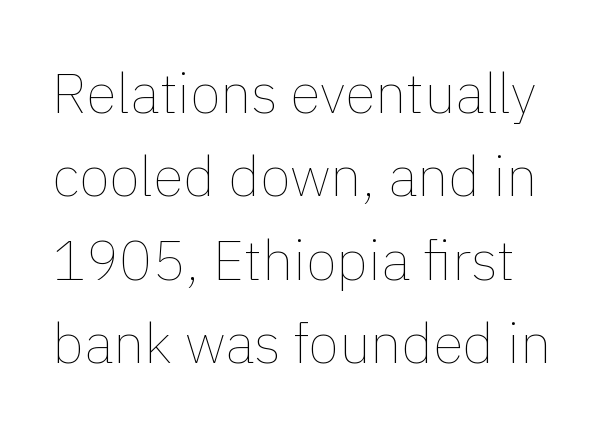
Q: Is the text bold? A: No.
Q: Is the text italic (slanted)? A: No, it is upright.
Q: Is the text underlined? A: No.
Q: Is the spacing between letters normal or unusually wide? A: Normal.
Q: Is the spacing between lines tight, normal or loose? A: Normal.
Q: Width (condensed, normal, or wide)? A: Normal.
Q: Stroke contrast? A: Low.
Q: x-height? A: Medium.
Q: Monospaced? A: No.
